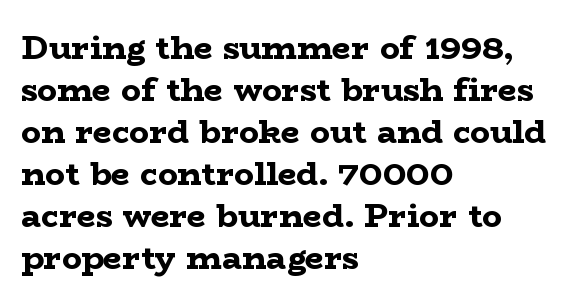
The image shows 33 px bold, wide serif type, upright; set left-aligned, normal line spacing (1.27x), normal letter spacing, not underlined; low stroke contrast and a medium x-height.
